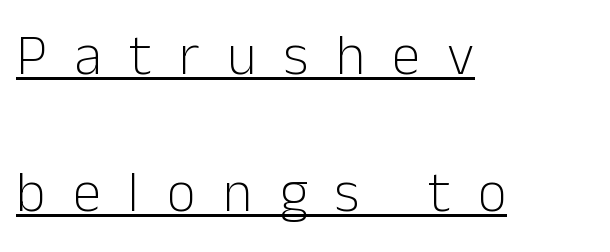
Q: Is the text bold? A: No.
Q: Is the text italic (slanted)? A: No, it is upright.
Q: Is the typeface a serif or a sans-serif typeface? A: Sans-serif.
Q: Is the text underlined? A: Yes.
Q: How is the paragraph aligned? A: Left-aligned.
Q: Is the spacing between letters normal or unusually wide? A: Unusually wide.
Q: Is the spacing between lines tight, normal or loose? A: Loose.
Q: Width (condensed, normal, or wide)? A: Normal.
Q: Stroke contrast? A: Low.
Q: x-height? A: Medium.
Q: Monospaced? A: No.
